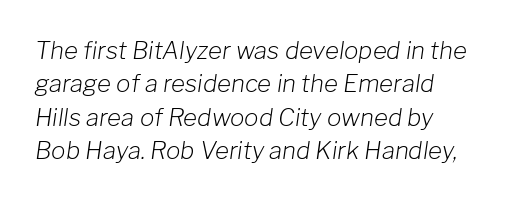
The rendering keeps characters at their native spacing. Is the type heavy? It reads as light-to-regular instead. Decoration check: the copy has no underline. Style check: oblique. The lines sit at an ordinary, default distance from one another.
